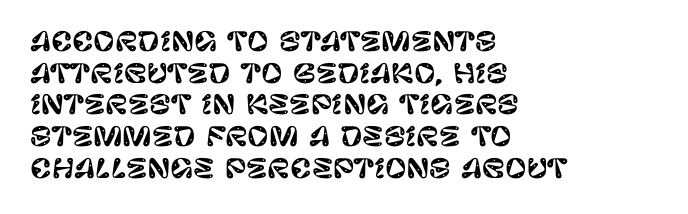
Q: Is the text italic (slanted)? A: Yes.
Q: Is the text underlined? A: No.
Q: How is the paragraph aligned? A: Left-aligned.
Q: Is the spacing between letters normal or unusually wide? A: Normal.
